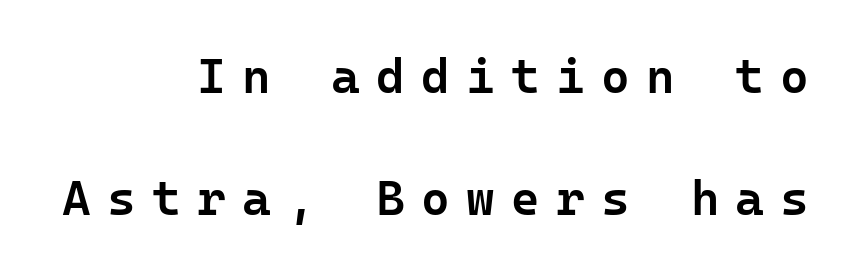
The image shows 49 px semibold sans-serif type, upright; set right-aligned, loose line spacing (2.48x), unusually wide letter spacing (+0.33 em), not underlined; low stroke contrast and a medium x-height.
